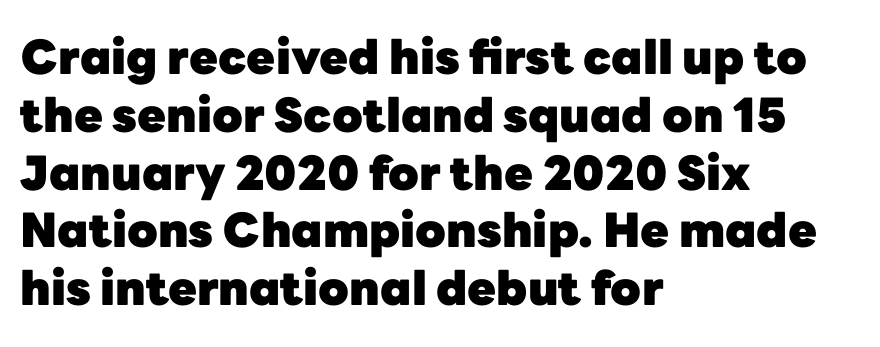
Underlining? Definitely not there. The paragraph has a hard left edge and a soft right edge. In terms of letterspacing, this is plain default setting. The letters stand straight up with perfectly vertical stems.
